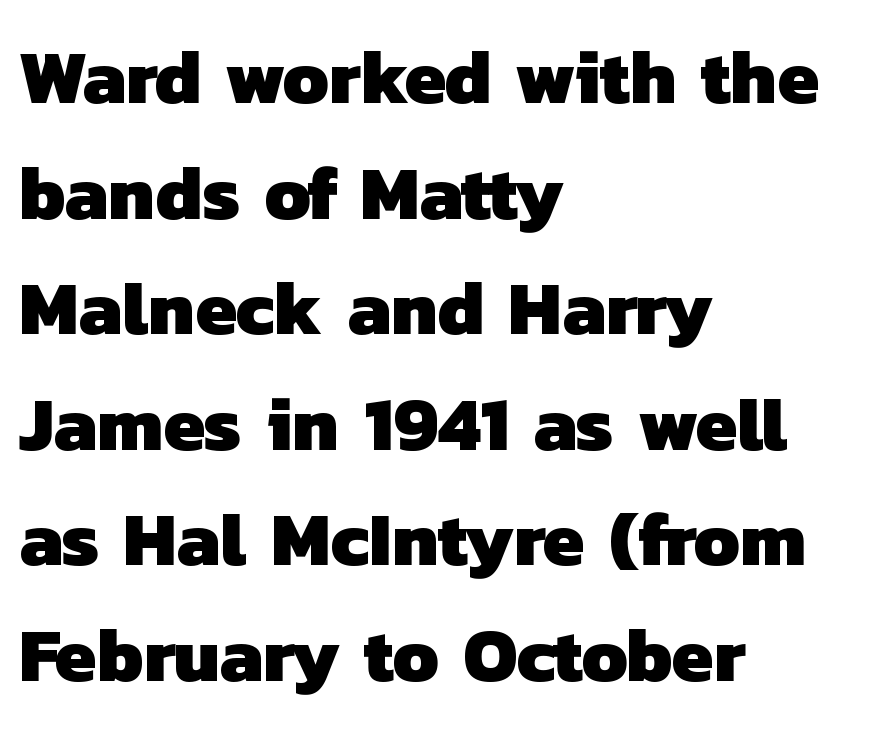
Casual observation: everything's shoved over to the left. Reading down the column, the eye jumps a familiar distance to each next line. The face used here is a sans, in the tradition of grotesques and geometrics. Only glyphs here, with clear space below each row.
